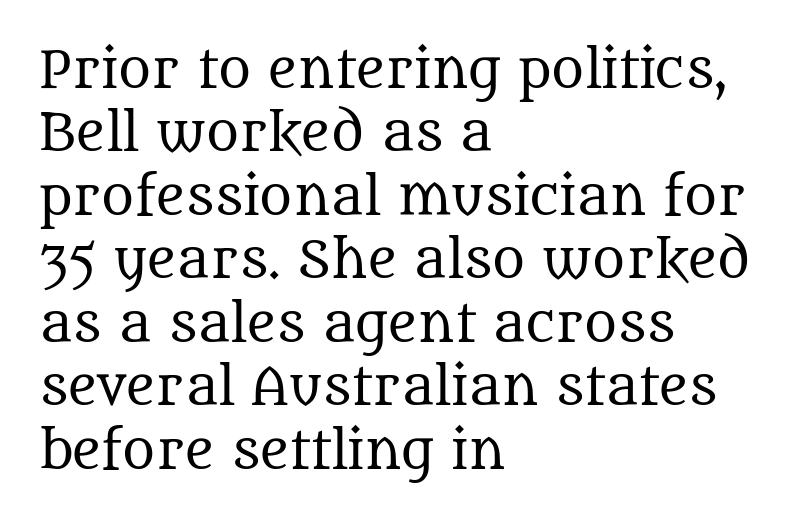
Q: Is the text bold? A: No.
Q: Is the text italic (slanted)? A: No, it is upright.
Q: Is the typeface a serif or a sans-serif typeface? A: Serif.
Q: Is the text underlined? A: No.
Q: How is the paragraph aligned? A: Left-aligned.
Q: Is the spacing between letters normal or unusually wide? A: Normal.
Q: Is the spacing between lines tight, normal or loose? A: Normal.
Q: Width (condensed, normal, or wide)? A: Normal.
Q: Stroke contrast? A: Medium.
Q: x-height? A: Large.
Q: Monospaced? A: No.
